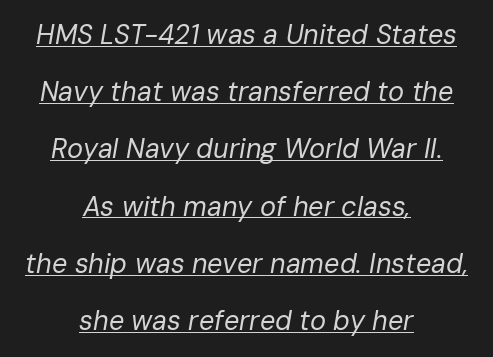
Q: Is the text bold? A: No.
Q: Is the text italic (slanted)? A: Yes, it leans right by about 10 degrees.
Q: Is the text underlined? A: Yes.
Q: How is the paragraph aligned? A: Centered.
Q: Is the spacing between letters normal or unusually wide? A: Normal.
Q: Is the spacing between lines tight, normal or loose? A: Loose.
